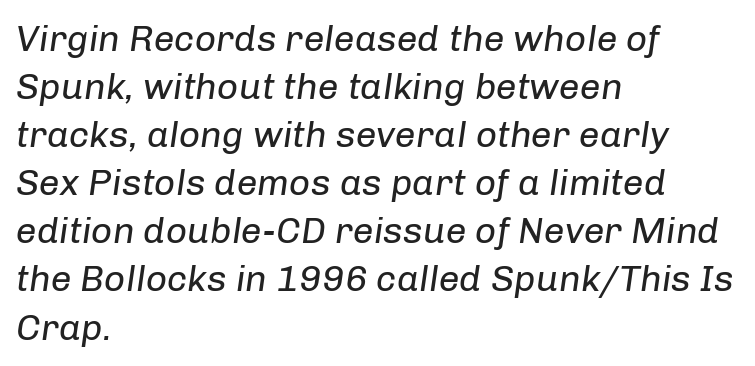
Q: Is the text bold? A: No.
Q: Is the text italic (slanted)? A: Yes, it leans right by about 8 degrees.
Q: Is the text underlined? A: No.
Q: How is the paragraph aligned? A: Left-aligned.
Q: Is the spacing between letters normal or unusually wide? A: Normal.
Q: Is the spacing between lines tight, normal or loose? A: Normal.
Q: Width (condensed, normal, or wide)? A: Normal.
Q: Stroke contrast? A: Low.
Q: x-height? A: Medium.
Q: Monospaced? A: No.
